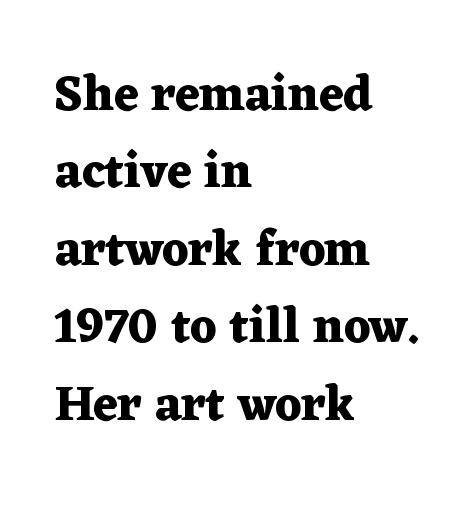
{"serif": "yes", "italic": "no", "bold": "yes", "weight": "heavy", "width": "wide", "stroke_contrast": "medium", "x_height": "medium", "monospaced": "no", "underline": "no", "align": "left", "line_spacing": "normal", "line_spacing_ratio": 1.58, "letter_spacing": "normal", "letter_spacing_em": 0.0, "glyph_px": 49}
